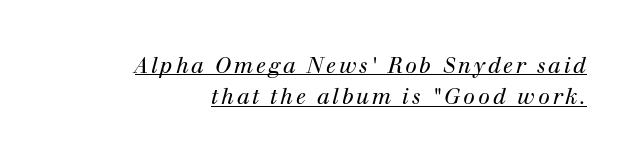
Like a heading marked for emphasis, these lines bear an underscore. Observe the lean: these are italic letterforms. The rendering uses a moderate line-height, typical for paragraphs. The lines are quadded right.
